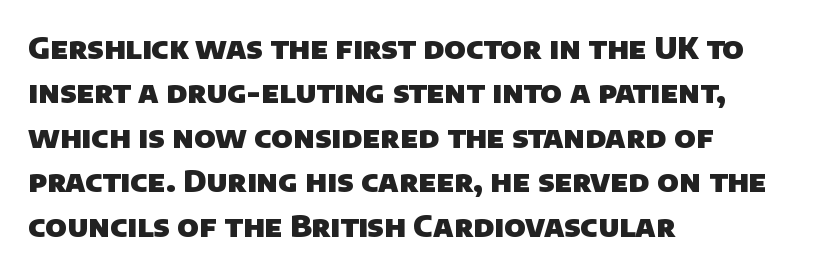
Q: Is the text bold? A: Yes.
Q: Is the typeface a serif or a sans-serif typeface? A: Sans-serif.
Q: Is the text underlined? A: No.
Q: How is the paragraph aligned? A: Left-aligned.
Q: Is the spacing between letters normal or unusually wide? A: Normal.
Q: Is the spacing between lines tight, normal or loose? A: Normal.
Q: Width (condensed, normal, or wide)? A: Normal.
Q: Stroke contrast? A: Low.
Q: x-height? A: Large.
Q: Monospaced? A: No.
